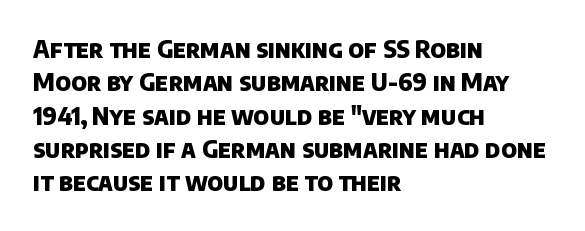
The image shows 24 px bold type; set left-aligned, normal line spacing (1.39x), normal letter spacing, not underlined.
